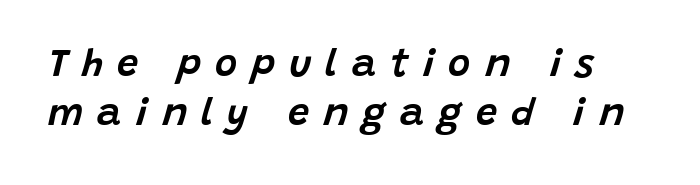
Does the lettering tilt? It does — this is italic. Underlining? Definitely not there. Glyph-to-glyph distance is far greater than everyday printed text. Character widths vary here, with narrow letters taking less room than wide ones. Rows of type keep a routine distance in the vertical direction.
